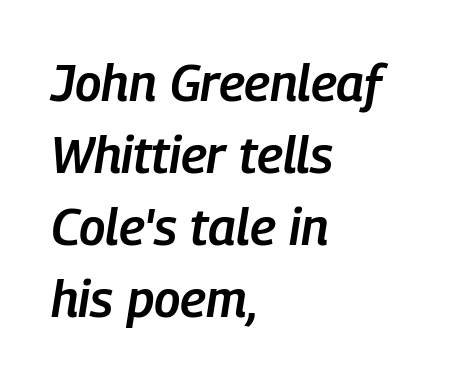
The horizontal fit of the characters is conventional and even. The face used here is proportionally spaced, like ordinary book or web type. What weight is shown? A semibold, between regular and bold. Decoration check: the copy has no underline.
